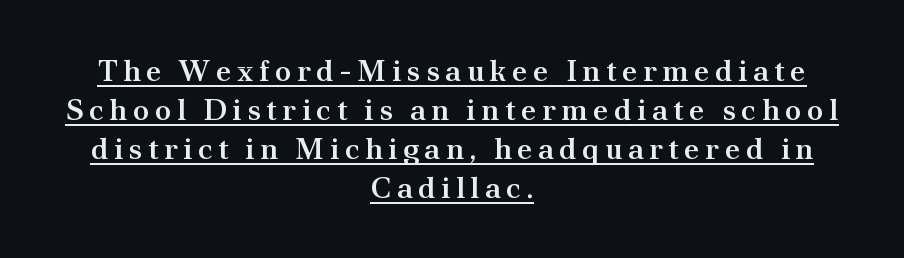
{"serif": "yes", "italic": "no", "bold": "semi", "weight": "semibold", "width": "normal", "stroke_contrast": "medium", "x_height": "small", "monospaced": "no", "underline": "yes", "align": "center", "line_spacing": "normal", "line_spacing_ratio": 1.3, "glyph_px": 30}
